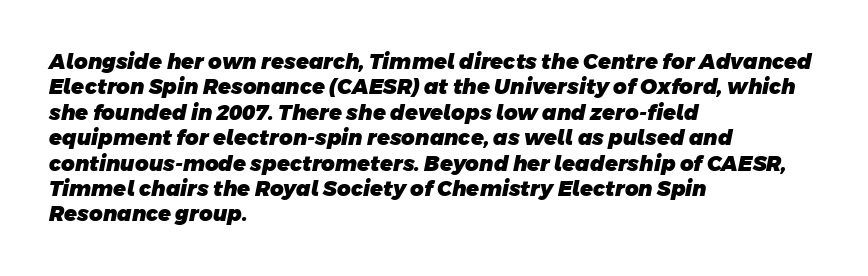
The image shows 21 px bold type; set left-aligned, line spacing 1.21x, normal letter spacing, not underlined.
